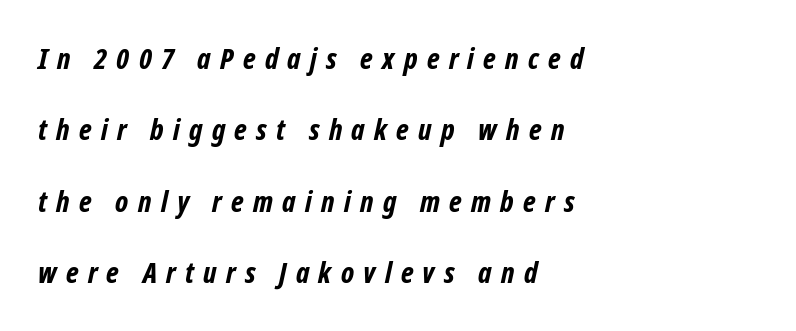
The image shows 29 px bold, condensed sans-serif type; set left-aligned, loose line spacing (2.46x), unusually wide letter spacing (+0.32 em), not underlined; low stroke contrast and a medium x-height.
